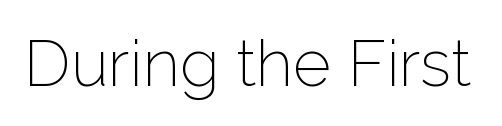
This rendering leaves character spacing at its baseline value. Clear beneath every line of the passage. Character widths vary here, with narrow letters taking less room than wide ones. No letter is thick-stroked: the sample isn't bold.
